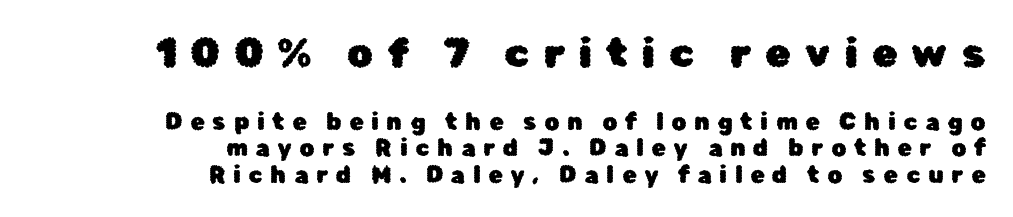
To sum up the face: it is a sans, with no serifs. Caption: multi-line text, flush right, ragged left. Proportional: the letters do not fall into vertical columns. Underline: absent. If you measured baseline to baseline, you'd find a short distance.
